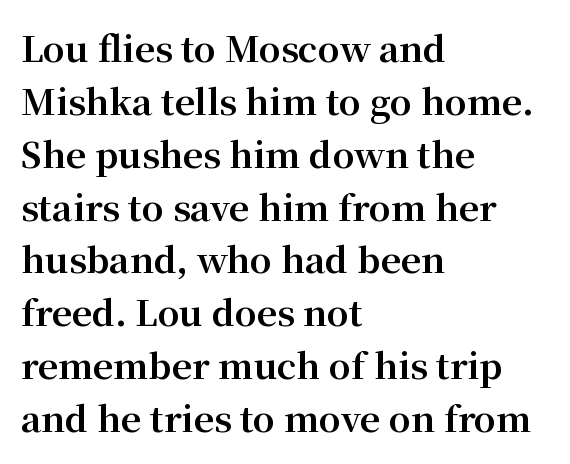
Q: Is the text bold? A: Yes.
Q: Is the text italic (slanted)? A: No, it is upright.
Q: Is the typeface a serif or a sans-serif typeface? A: Serif.
Q: Is the text underlined? A: No.
Q: How is the paragraph aligned? A: Left-aligned.
Q: Is the spacing between letters normal or unusually wide? A: Normal.
Q: Is the spacing between lines tight, normal or loose? A: Normal.
Q: Width (condensed, normal, or wide)? A: Normal.
Q: Stroke contrast? A: Medium.
Q: x-height? A: Medium.
Q: Monospaced? A: No.
